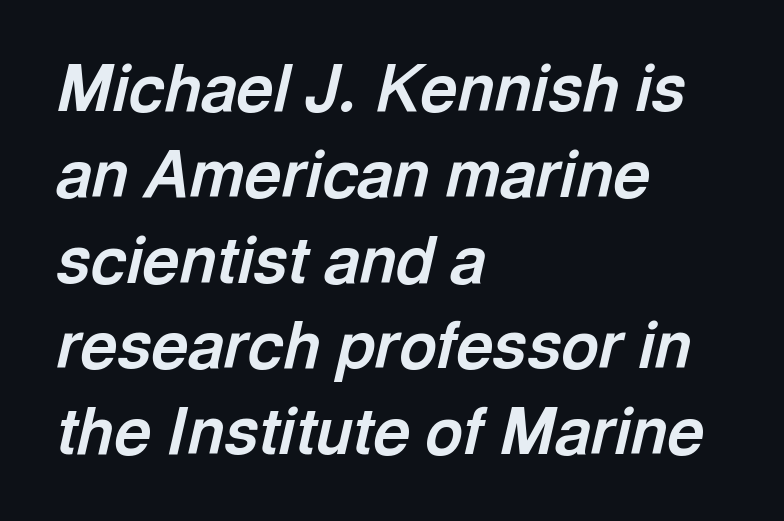
Does extra space separate the letters? No, they use regular spacing. The face used here is proportionally spaced, like ordinary book or web type. Successive baselines arrive at the customary interval. These lines were composed using italics.
